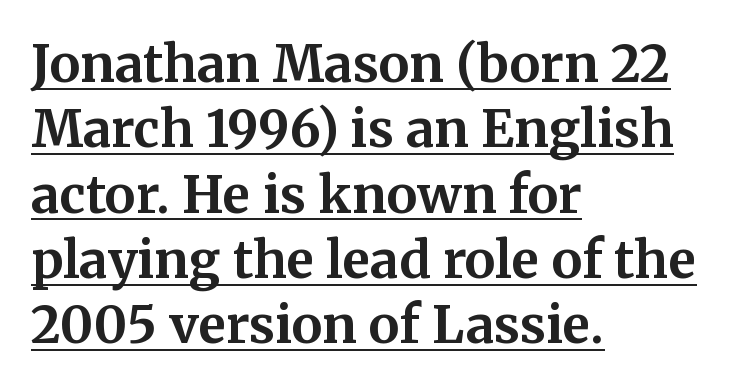
{"serif": "yes", "italic": "no", "bold": "yes", "weight": "bold", "width": "normal", "stroke_contrast": "medium", "x_height": "medium", "monospaced": "no", "underline": "yes", "align": "left", "line_spacing": "normal", "line_spacing_ratio": 1.28, "letter_spacing": "normal", "letter_spacing_em": 0.0, "glyph_px": 51}
